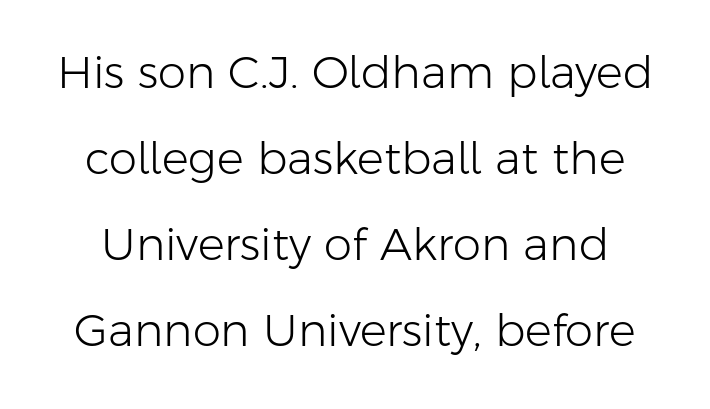
Q: Is the text bold? A: No.
Q: Is the text italic (slanted)? A: No, it is upright.
Q: Is the typeface a serif or a sans-serif typeface? A: Sans-serif.
Q: Is the text underlined? A: No.
Q: Is the spacing between letters normal or unusually wide? A: Normal.
Q: Is the spacing between lines tight, normal or loose? A: Loose.
Q: Width (condensed, normal, or wide)? A: Normal.
Q: Stroke contrast? A: Low.
Q: x-height? A: Medium.
Q: Monospaced? A: No.
